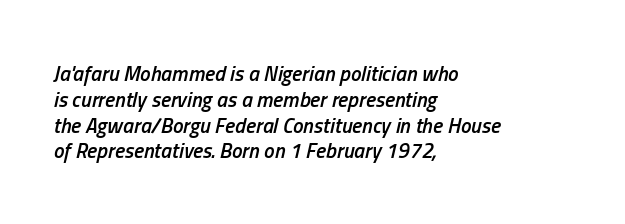
{"italic": "yes", "lean": "right", "slant_degrees": 13, "bold": "semi", "underline": "no", "align": "left", "line_spacing_ratio": 1.23, "letter_spacing": "normal", "letter_spacing_em": 0.0, "glyph_px": 21}
